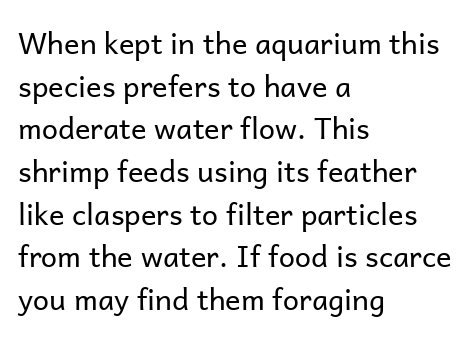
{"serif": "no", "italic": "no", "bold": "no", "weight": "regular", "width": "normal", "stroke_contrast": "low", "x_height": "medium", "monospaced": "no", "underline": "no", "align": "left", "line_spacing": "normal", "line_spacing_ratio": 1.47, "letter_spacing": "normal", "letter_spacing_em": 0.0, "glyph_px": 29}
